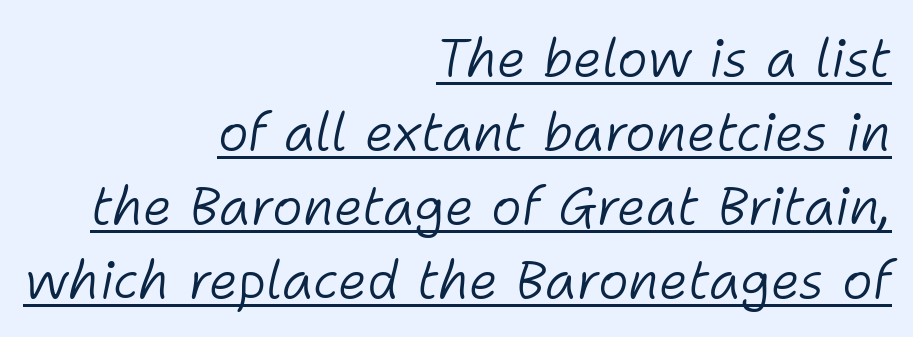
Q: Is the text bold? A: No.
Q: Is the text italic (slanted)? A: Yes, it leans right by about 11 degrees.
Q: Is the text underlined? A: Yes.
Q: How is the paragraph aligned? A: Right-aligned.
Q: Is the spacing between letters normal or unusually wide? A: Normal.
Q: Is the spacing between lines tight, normal or loose? A: Normal.
Q: Width (condensed, normal, or wide)? A: Normal.
Q: Stroke contrast? A: Low.
Q: x-height? A: Medium.
Q: Monospaced? A: No.
